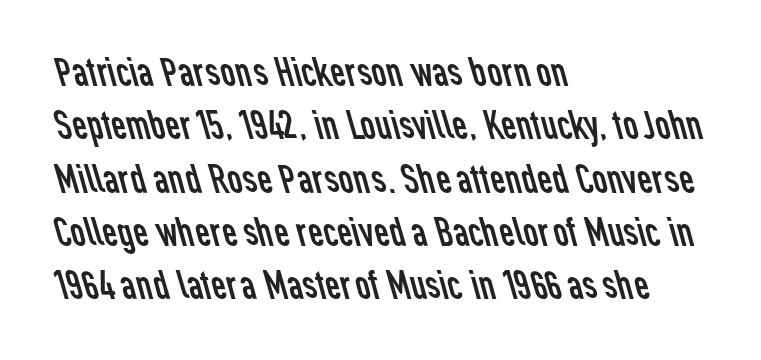
The rendering uses natural spacing where letterforms have individual widths. Successive baselines arrive at the customary interval. This rendering employs a face without finishing strokes, i.e., a sans-serif. These lines stack with their left ends in a neat column. The weight tops out at a normal text grade.
